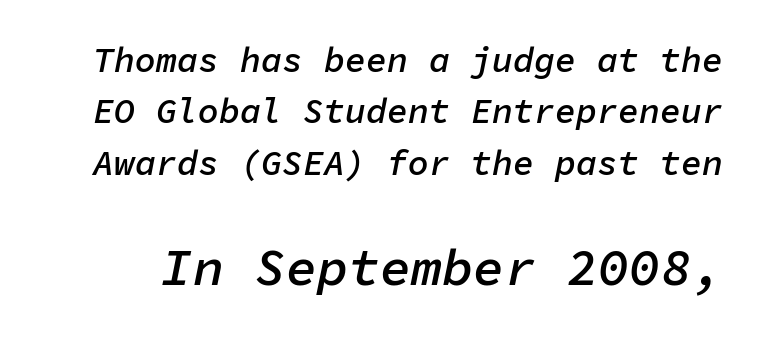
The image shows 52 px semibold type, italic (leaning right), monospaced; set normal line spacing (1.47x), normal letter spacing, not underlined; the second (bottom) block is 1.49x larger; low stroke contrast and a medium x-height.
